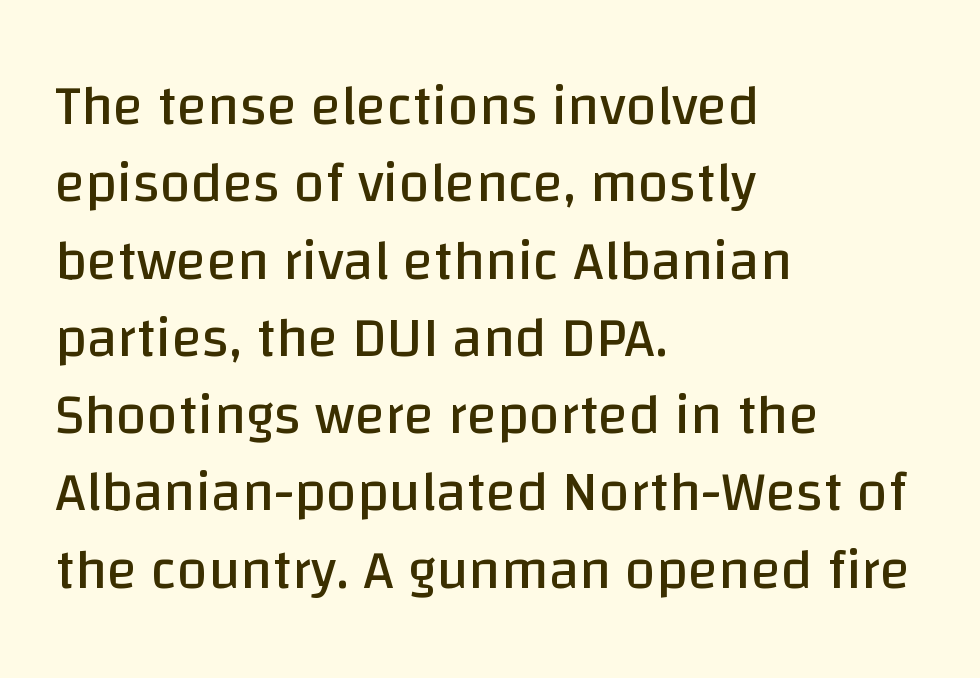
{"serif": "no", "italic": "no", "bold": "no", "weight": "regular", "width": "normal", "stroke_contrast": "low", "x_height": "large", "monospaced": "no", "underline": "no", "align": "left", "line_spacing": "normal", "line_spacing_ratio": 1.38, "letter_spacing": "normal", "letter_spacing_em": 0.0, "glyph_px": 56}
